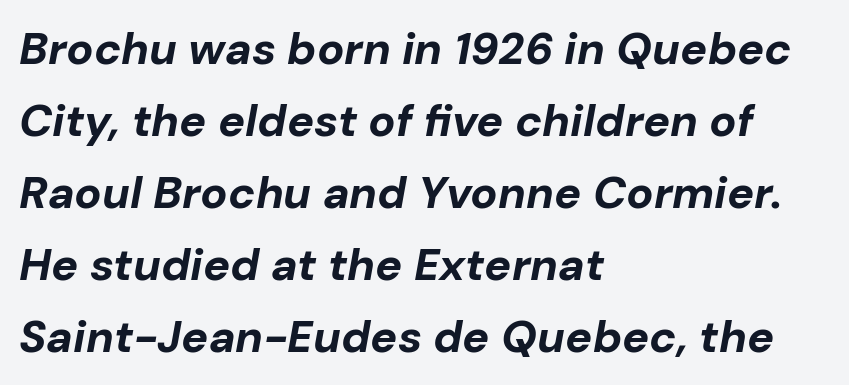
{"italic": "yes", "lean": "right", "slant_degrees": 10, "bold": "yes", "weight": "bold", "width": "normal", "stroke_contrast": "low", "x_height": "medium", "monospaced": "no", "underline": "no", "align": "left", "line_spacing": "normal", "line_spacing_ratio": 1.6, "letter_spacing": "normal", "letter_spacing_em": 0.0, "glyph_px": 45}
